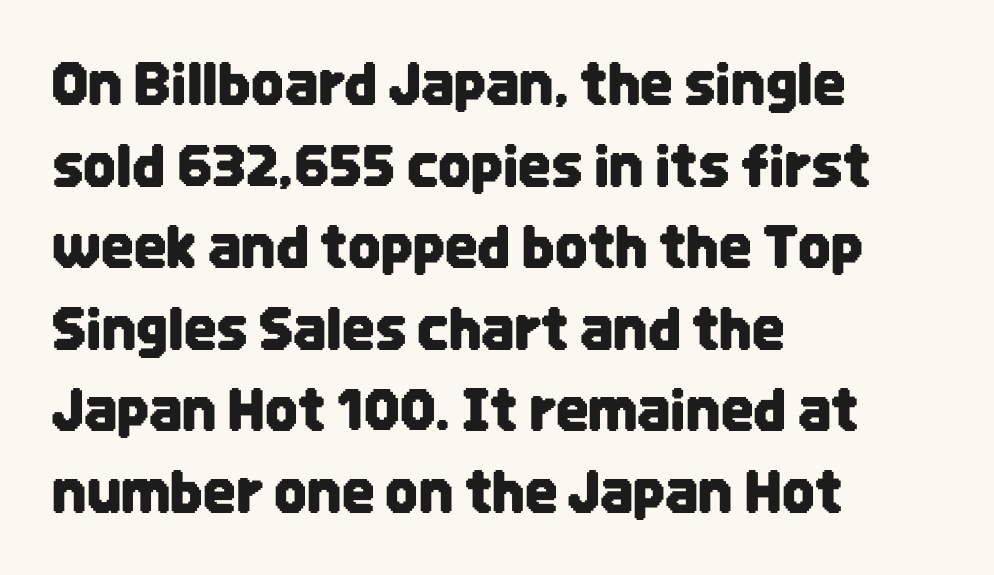
The image shows 57 px condensed sans-serif type, upright; set left-aligned, normal line spacing (1.43x), normal letter spacing, not underlined; low stroke contrast and a large x-height.
